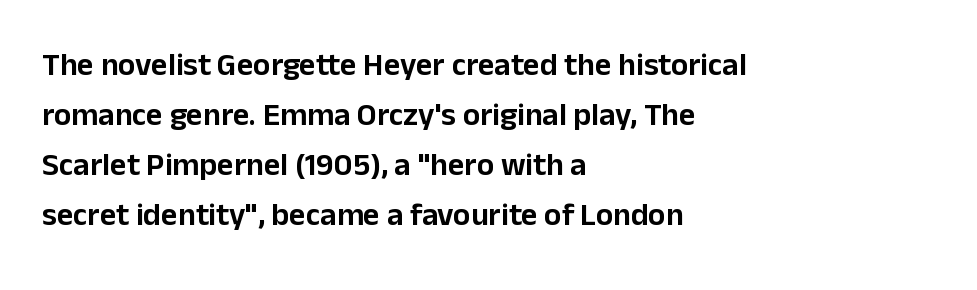
The image shows 32 px sans-serif type, upright; set left-aligned, normal line spacing (1.56x), normal letter spacing, not underlined; low stroke contrast and a medium x-height.
